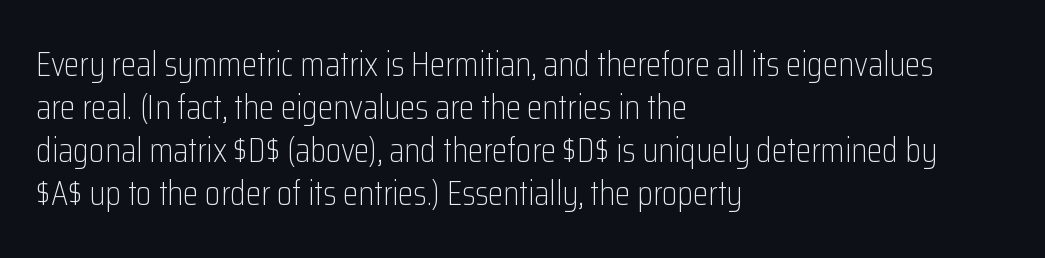
The image shows 35 px light, condensed sans-serif type, upright; set left-aligned, line spacing 1.23x, normal letter spacing, not underlined; low stroke contrast and a medium x-height.
